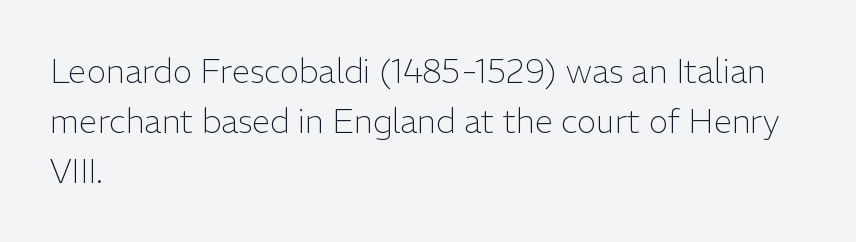
The image shows 33 px light sans-serif type, upright; set left-aligned, normal line spacing (1.51x), normal letter spacing, not underlined; low stroke contrast and a medium x-height.
